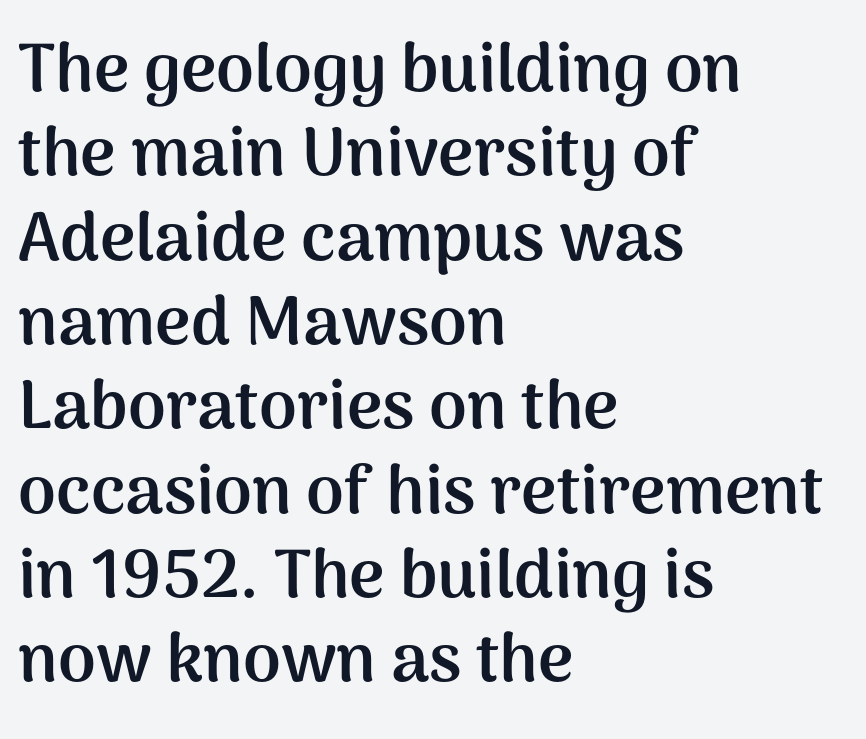
The image shows 68 px semibold sans-serif type, upright; set left-aligned, line spacing 1.24x, normal letter spacing, not underlined; medium stroke contrast and a medium x-height.
